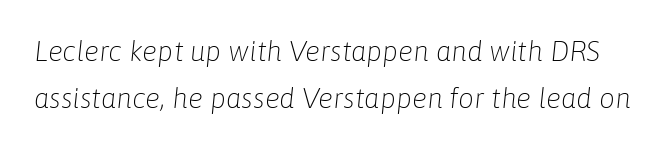
The image shows 28 px light type, italic (leaning right); set normal line spacing (1.68x), normal letter spacing, not underlined; low stroke contrast and a medium x-height.
